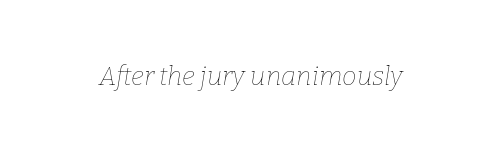
Bare-footed words on every line. Default kerning and tracking; the words read as compact shapes. Heaviness? Minimal to ordinary, like unemphasized prose. It's the slanting kind of type.
